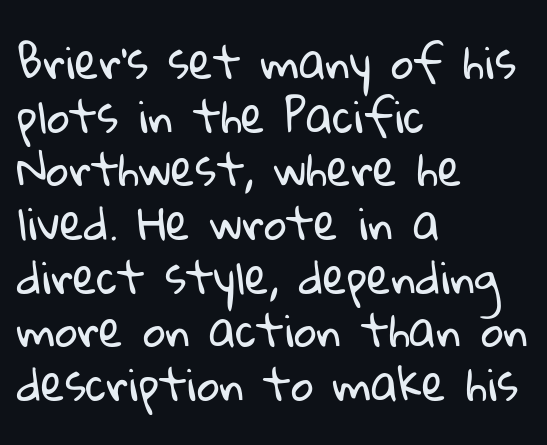
{"serif": "no", "bold": "no", "weight": "regular", "width": "normal", "stroke_contrast": "low", "x_height": "medium", "monospaced": "no", "underline": "no", "align": "left", "line_spacing_ratio": 1.22, "letter_spacing": "normal", "letter_spacing_em": 0.0, "glyph_px": 44}
